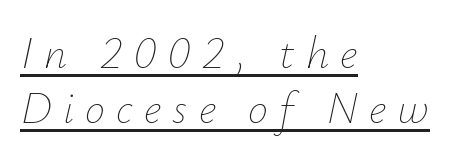
The image shows 45 px thin type, italic (leaning right); set left-aligned, line spacing 1.22x, unusually wide letter spacing (+0.25 em), underlined; low stroke contrast and a small x-height.
